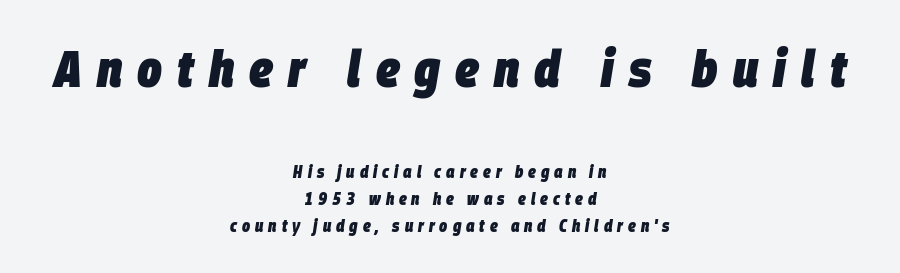
{"italic": "yes", "lean": "right", "slant_degrees": 9, "bold": "yes", "weight": "heavy", "width": "condensed", "stroke_contrast": "low", "x_height": "large", "monospaced": "no", "underline": "no", "align": "center", "line_spacing": "normal", "line_spacing_ratio": 1.6, "letter_spacing": "wide", "letter_spacing_em": 0.29, "larger_block": "first", "size_ratio": 3.06, "glyph_px": 52}
